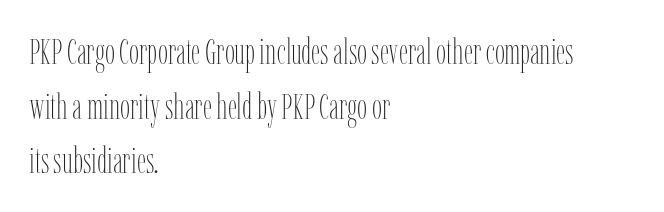
{"italic": "no", "bold": "no", "weight": "thin", "width": "condensed", "stroke_contrast": "low", "x_height": "medium", "monospaced": "no", "underline": "no", "align": "left", "line_spacing": "normal", "line_spacing_ratio": 1.52, "letter_spacing": "normal", "letter_spacing_em": 0.0, "glyph_px": 36}
